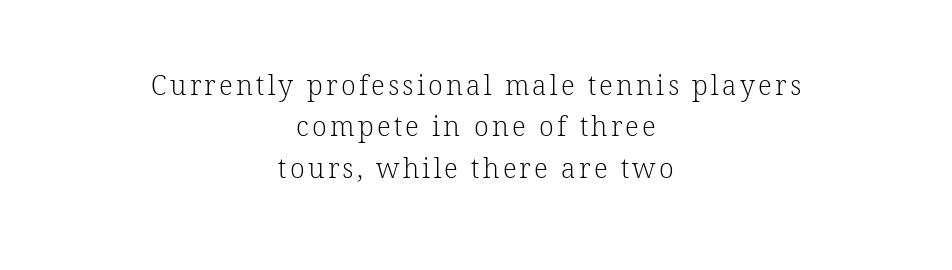
Q: Is the text bold? A: No.
Q: Is the text italic (slanted)? A: No, it is upright.
Q: Is the text underlined? A: No.
Q: How is the paragraph aligned? A: Centered.
Q: Is the spacing between lines tight, normal or loose? A: Normal.
